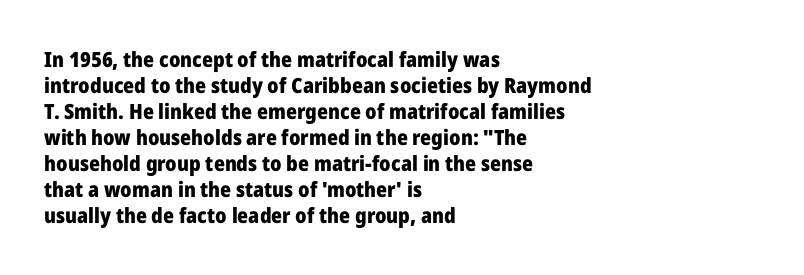
The image shows 21 px bold type, upright; set left-aligned, line spacing 1.24x, normal letter spacing, not underlined.
